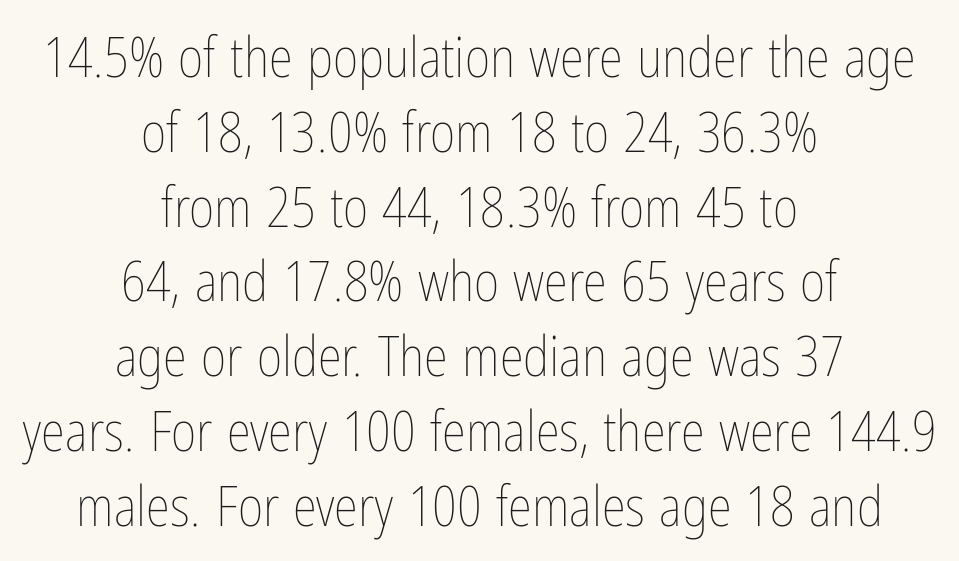
Q: Is the text bold? A: No.
Q: Is the text italic (slanted)? A: No, it is upright.
Q: Is the text underlined? A: No.
Q: How is the paragraph aligned? A: Centered.
Q: Is the spacing between letters normal or unusually wide? A: Normal.
Q: Is the spacing between lines tight, normal or loose? A: Normal.
Q: Width (condensed, normal, or wide)? A: Condensed.
Q: Stroke contrast? A: Low.
Q: x-height? A: Medium.
Q: Monospaced? A: No.
